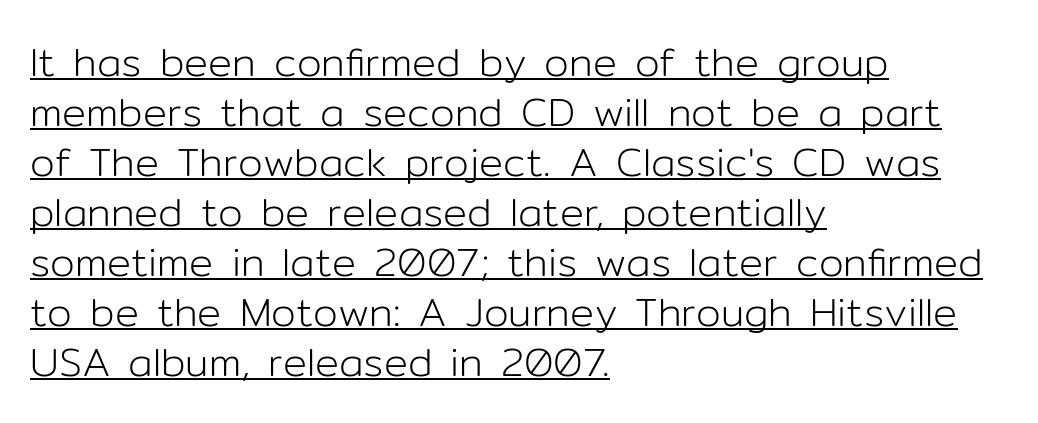
The image shows 40 px light sans-serif type, upright; set left-aligned, normal line spacing (1.25x), normal letter spacing, underlined; low stroke contrast and a medium x-height.
